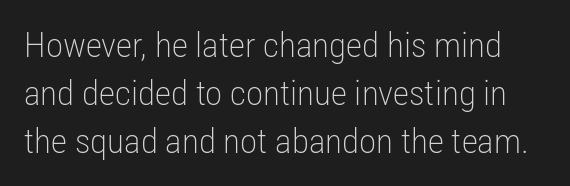
Q: Is the text bold? A: No.
Q: Is the text italic (slanted)? A: No, it is upright.
Q: Is the typeface a serif or a sans-serif typeface? A: Sans-serif.
Q: Is the text underlined? A: No.
Q: Is the spacing between letters normal or unusually wide? A: Normal.
Q: Is the spacing between lines tight, normal or loose? A: Normal.
Q: Width (condensed, normal, or wide)? A: Condensed.
Q: Stroke contrast? A: Low.
Q: x-height? A: Medium.
Q: Monospaced? A: No.
